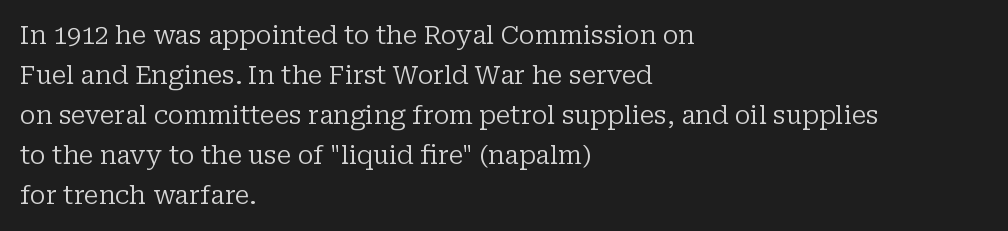
Q: Is the text bold? A: No.
Q: Is the text italic (slanted)? A: No, it is upright.
Q: Is the text underlined? A: No.
Q: How is the paragraph aligned? A: Left-aligned.
Q: Is the spacing between letters normal or unusually wide? A: Normal.
Q: Is the spacing between lines tight, normal or loose? A: Normal.
